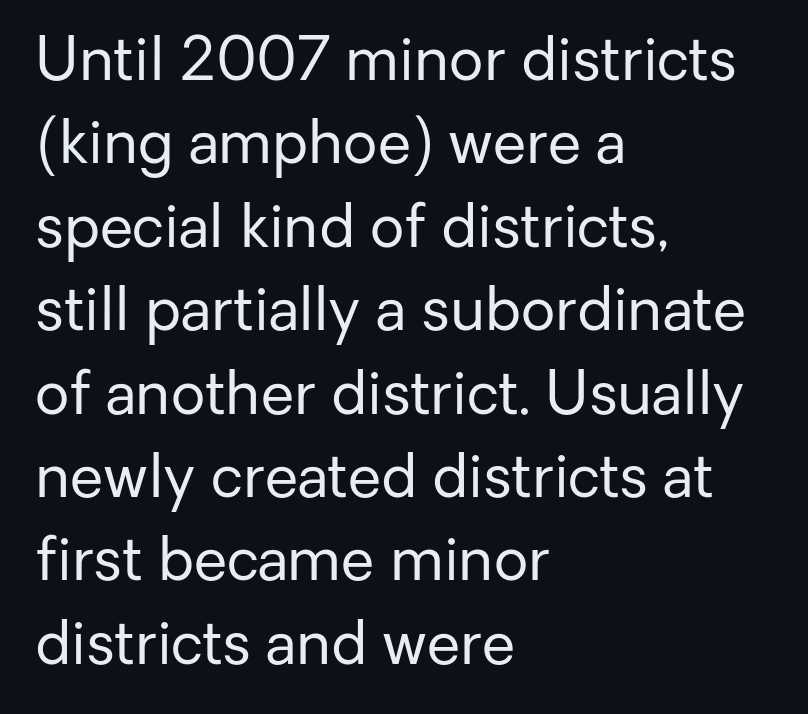
This is not heavy type; no bold has been used. Designer's note — italics off, roman on. Where is the straight margin? On the left. One glance says typical: line gaps are just what's usual. Varying glyph widths throughout — classic text-font behaviour.
